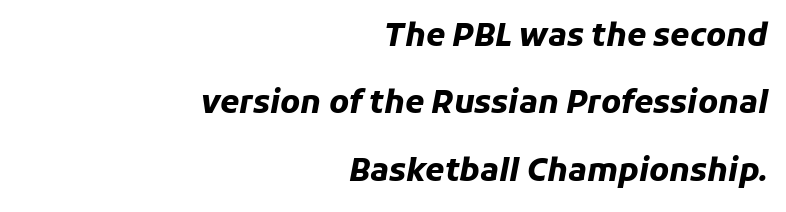
The image shows 31 px heavy type, italic (leaning right); set right-aligned, loose line spacing (2.17x), normal letter spacing, not underlined; low stroke contrast and a medium x-height.
